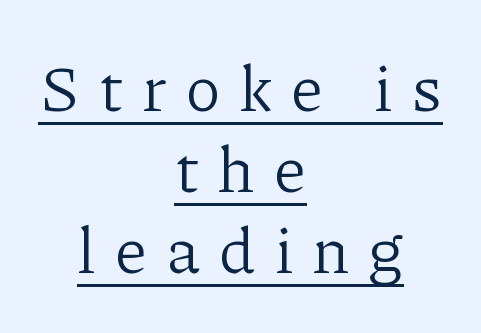
Q: Is the text bold? A: No.
Q: Is the text italic (slanted)? A: No, it is upright.
Q: Is the typeface a serif or a sans-serif typeface? A: Serif.
Q: Is the text underlined? A: Yes.
Q: How is the paragraph aligned? A: Centered.
Q: Is the spacing between letters normal or unusually wide? A: Unusually wide.
Q: Is the spacing between lines tight, normal or loose? A: Normal.
Q: Width (condensed, normal, or wide)? A: Normal.
Q: Stroke contrast? A: Low.
Q: x-height? A: Medium.
Q: Monospaced? A: No.
